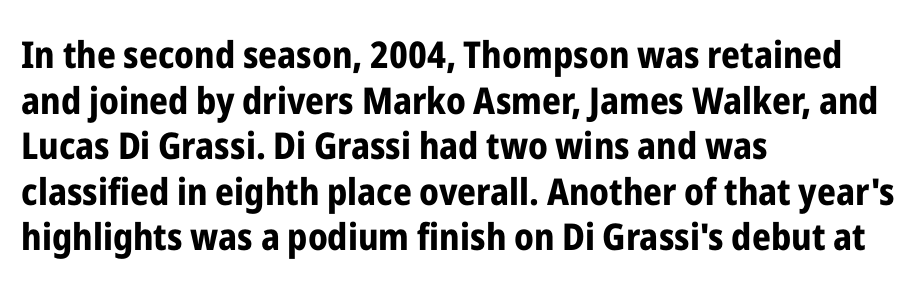
{"serif": "no", "italic": "no", "bold": "yes", "weight": "bold", "width": "condensed", "stroke_contrast": "low", "x_height": "medium", "monospaced": "no", "underline": "no", "align": "left", "line_spacing_ratio": 1.23, "letter_spacing": "normal", "letter_spacing_em": 0.0, "glyph_px": 37}
